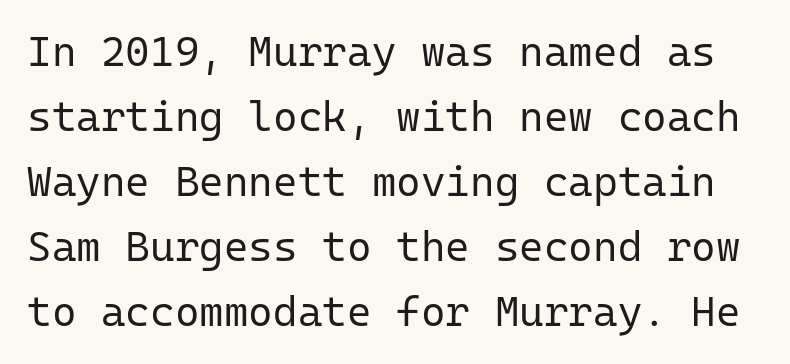
Do the letters lean? They stand straight. Evenly set lines give the paragraph a standard silhouette. The letterforms sit at book weight or below. Observe the ordinary spacing: letters are neighbours, not strangers.
